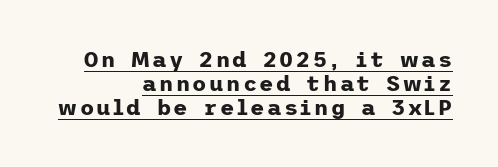
Q: Is the text bold? A: Yes.
Q: Is the text italic (slanted)? A: No, it is upright.
Q: Is the text underlined? A: Yes.
Q: How is the paragraph aligned? A: Right-aligned.
Q: Is the spacing between lines tight, normal or loose? A: Tight.
